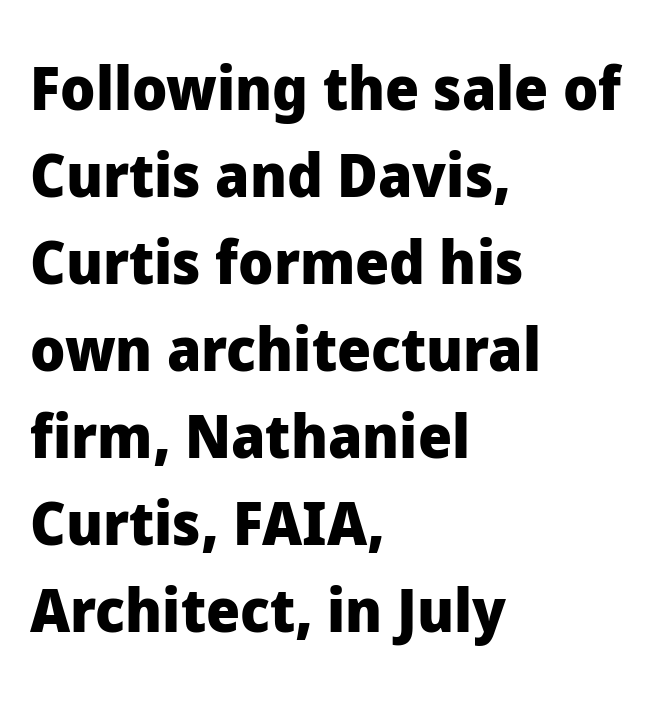
{"serif": "no", "italic": "no", "bold": "yes", "weight": "heavy", "width": "normal", "stroke_contrast": "low", "x_height": "medium", "monospaced": "no", "underline": "no", "align": "left", "line_spacing": "normal", "line_spacing_ratio": 1.45, "letter_spacing": "normal", "letter_spacing_em": 0.0, "glyph_px": 60}
